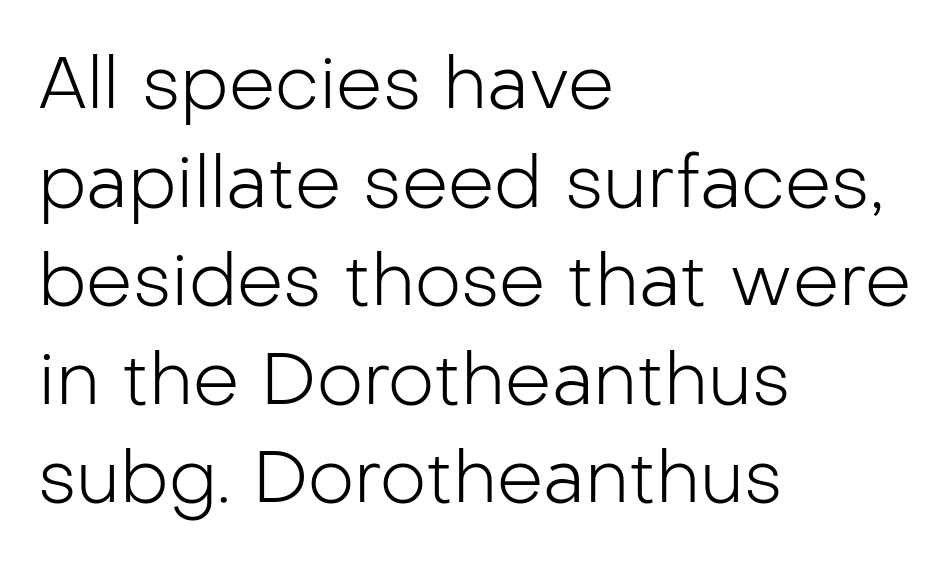
{"serif": "no", "italic": "no", "bold": "no", "weight": "light", "width": "normal", "stroke_contrast": "low", "x_height": "medium", "monospaced": "no", "underline": "no", "align": "left", "line_spacing": "normal", "line_spacing_ratio": 1.35, "letter_spacing": "normal", "letter_spacing_em": 0.0, "glyph_px": 73}
